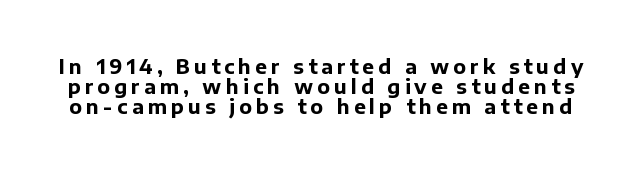
Q: Is the text bold? A: Yes.
Q: Is the text italic (slanted)? A: No, it is upright.
Q: Is the text underlined? A: No.
Q: Is the spacing between letters normal or unusually wide? A: Unusually wide.
Q: Is the spacing between lines tight, normal or loose? A: Tight.
